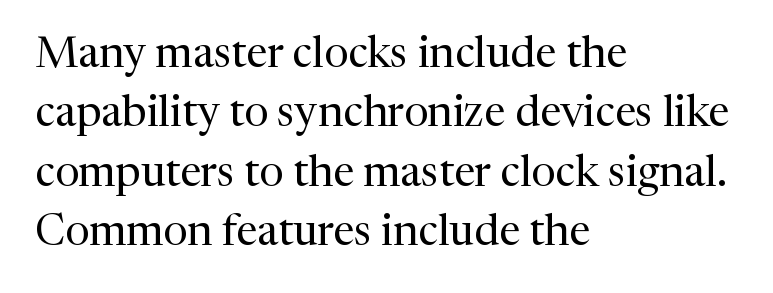
Q: Is the text bold? A: No.
Q: Is the text italic (slanted)? A: No, it is upright.
Q: Is the typeface a serif or a sans-serif typeface? A: Serif.
Q: Is the text underlined? A: No.
Q: How is the paragraph aligned? A: Left-aligned.
Q: Is the spacing between letters normal or unusually wide? A: Normal.
Q: Is the spacing between lines tight, normal or loose? A: Normal.
Q: Width (condensed, normal, or wide)? A: Normal.
Q: Stroke contrast? A: Medium.
Q: x-height? A: Medium.
Q: Monospaced? A: No.
